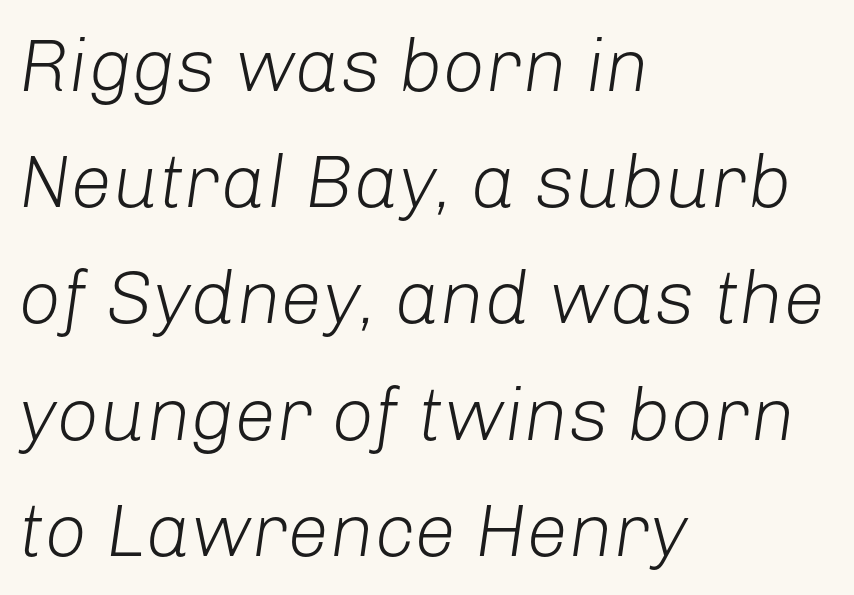
These lines stack with their left ends in a neat column. No extra tracking has been applied to these lines. Is this a fixed-width face? No — the glyphs have proportional, varying widths. Each new line begins a customary step beneath the previous one.
